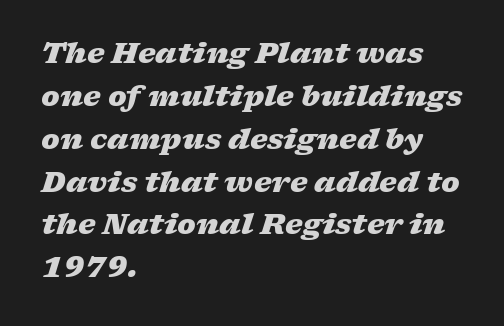
The image shows 28 px heavy, wide type, italic (leaning right); set left-aligned, normal line spacing (1.53x), normal letter spacing, not underlined; low stroke contrast and a medium x-height.
